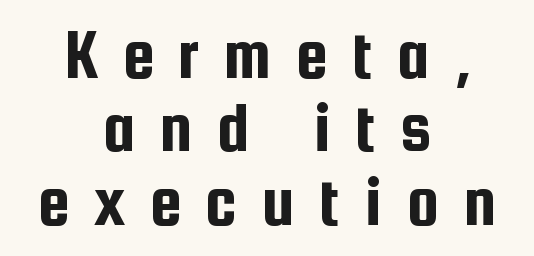
{"serif": "no", "italic": "no", "width": "condensed", "stroke_contrast": "low", "x_height": "medium", "monospaced": "no", "underline": "no", "align": "center", "line_spacing": "tight", "line_spacing_ratio": 1.02, "letter_spacing": "wide", "letter_spacing_em": 0.34, "glyph_px": 72}
